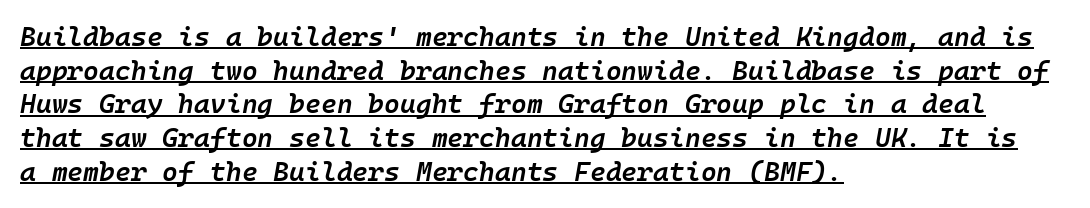
The image shows 27 px text type, italic (leaning right); set left-aligned, normal line spacing (1.25x), normal letter spacing, underlined.
